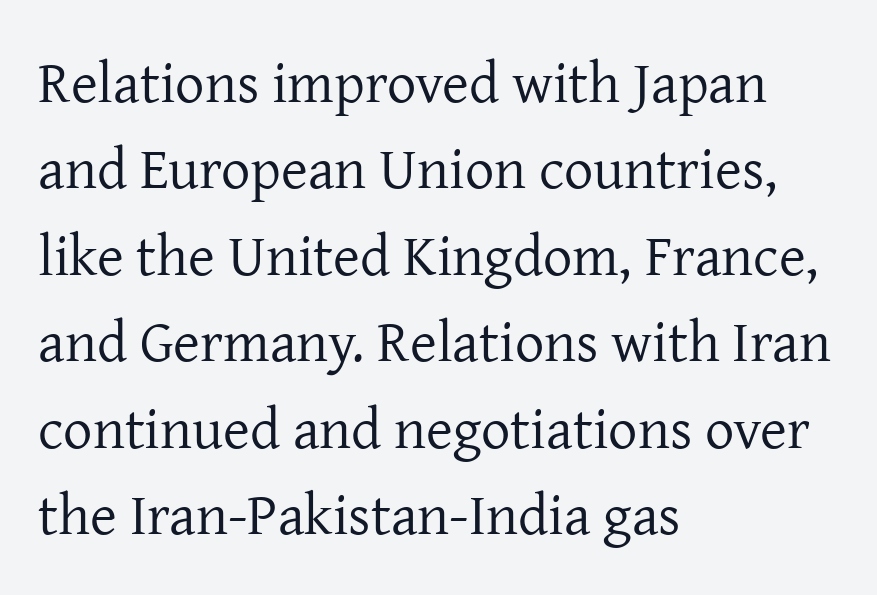
Plain, unruled lines of type. Is the stroke heavy? The answer is a plain regular-or-lighter. Quick note: not italic, upright. Words appear dense and cohesive because spacing is normal.
